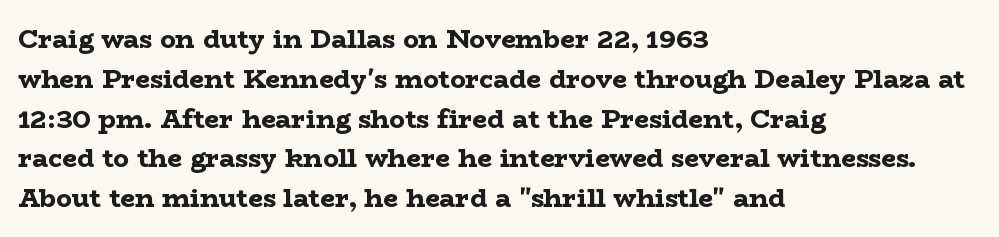
{"italic": "no", "bold": "yes", "underline": "no", "align": "left", "line_spacing": "normal", "line_spacing_ratio": 1.53, "letter_spacing": "normal", "letter_spacing_em": 0.0, "glyph_px": 26}
